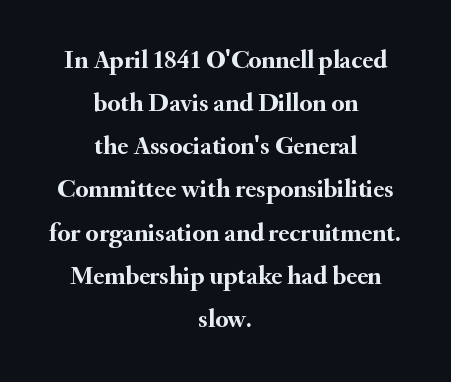
{"italic": "no", "bold": "yes", "underline": "no", "align": "center", "line_spacing": "normal", "line_spacing_ratio": 1.66, "letter_spacing": "normal", "letter_spacing_em": 0.0, "glyph_px": 26}
